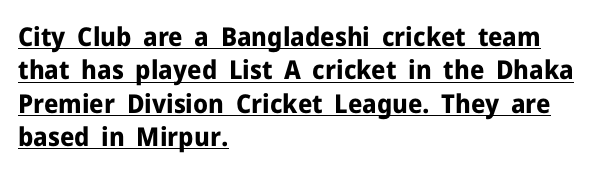
{"italic": "no", "bold": "yes", "underline": "yes", "align": "left", "line_spacing": "normal", "line_spacing_ratio": 1.28, "letter_spacing": "normal", "letter_spacing_em": 0.0, "glyph_px": 26}
